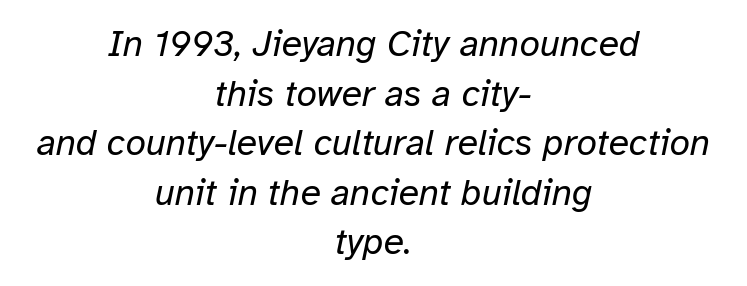
This is oblique type, the kind used for emphasis or titles. Here the glyphs are tracked normally, forming tight word shapes. The string is rendered with underlining switched off. Honestly, the row spacing looks completely unremarkable.
